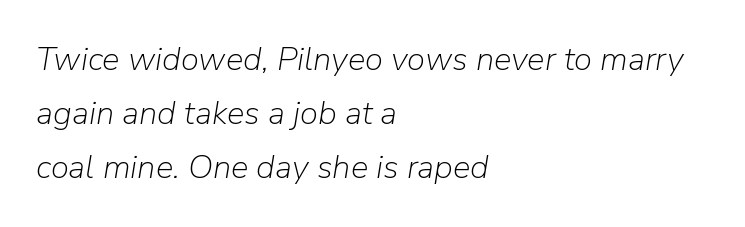
{"italic": "yes", "lean": "right", "slant_degrees": 9, "bold": "no", "weight": "light", "width": "normal", "stroke_contrast": "low", "x_height": "medium", "monospaced": "no", "underline": "no", "align": "left", "line_spacing": "normal", "line_spacing_ratio": 1.64, "letter_spacing": "normal", "letter_spacing_em": 0.0, "glyph_px": 33}
